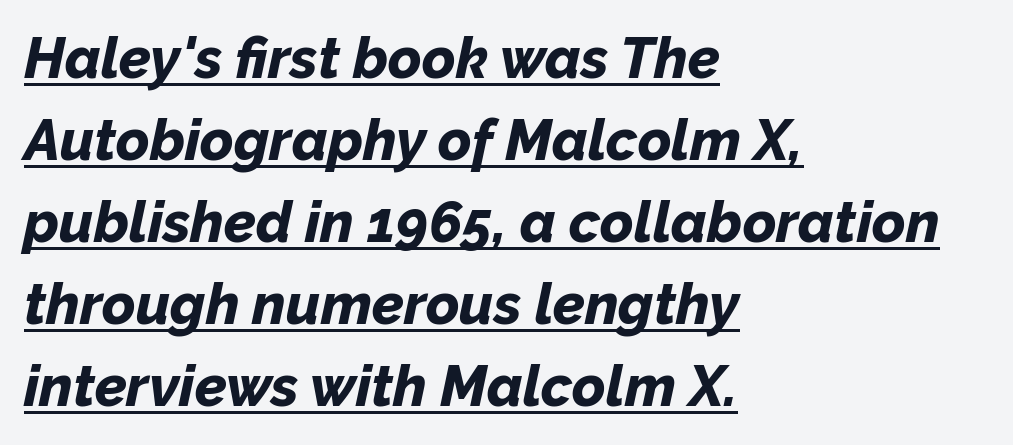
Q: Is the text bold? A: Yes.
Q: Is the text italic (slanted)? A: Yes, it leans right by about 12 degrees.
Q: Is the text underlined? A: Yes.
Q: How is the paragraph aligned? A: Left-aligned.
Q: Is the spacing between letters normal or unusually wide? A: Normal.
Q: Is the spacing between lines tight, normal or loose? A: Normal.
Q: Width (condensed, normal, or wide)? A: Normal.
Q: Stroke contrast? A: Low.
Q: x-height? A: Medium.
Q: Monospaced? A: No.
